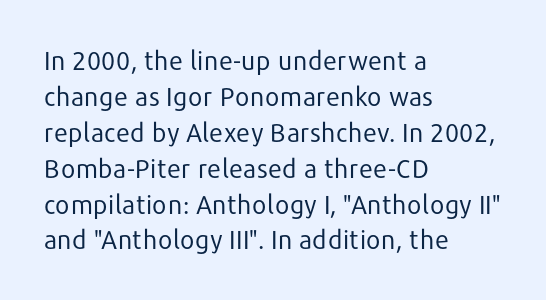
Q: Is the text bold? A: No.
Q: Is the text italic (slanted)? A: No, it is upright.
Q: Is the text underlined? A: No.
Q: How is the paragraph aligned? A: Left-aligned.
Q: Is the spacing between letters normal or unusually wide? A: Normal.
Q: Is the spacing between lines tight, normal or loose? A: Normal.
